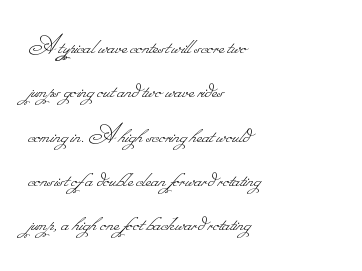
The image shows 29 px thin type; set left-aligned, normal line spacing (1.53x), normal letter spacing, not underlined; low stroke contrast.
